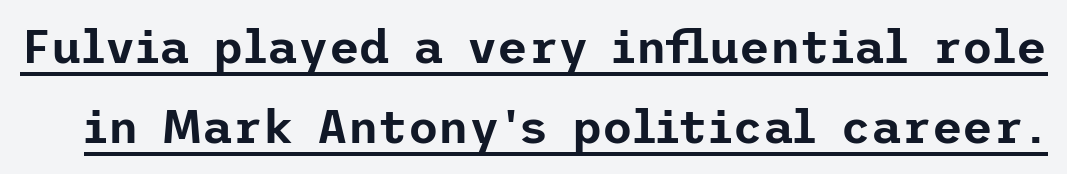
The image shows 47 px sans-serif type, upright; set normal line spacing (1.7x), normal letter spacing, underlined; low stroke contrast and a medium x-height.
